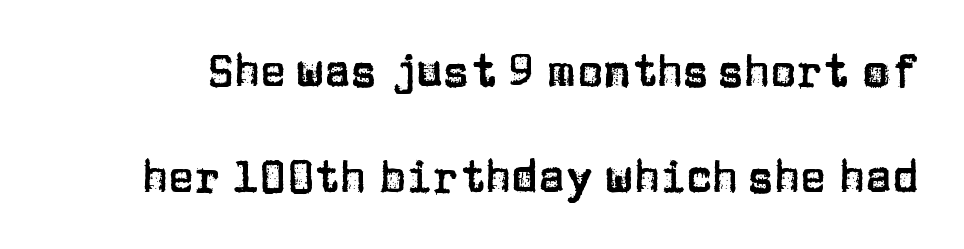
{"serif": "no", "italic": "no", "width": "normal", "stroke_contrast": "low", "x_height": "large", "monospaced": "no", "underline": "no", "line_spacing": "loose", "line_spacing_ratio": 2.41, "letter_spacing": "normal", "letter_spacing_em": 0.0, "glyph_px": 44}
